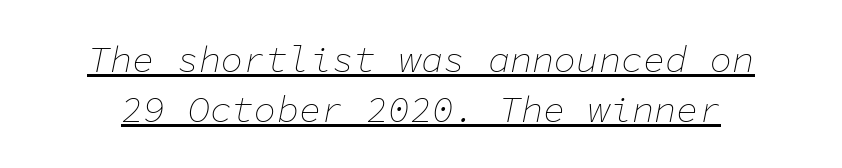
The image shows 37 px thin type, italic (leaning right), monospaced; set normal line spacing (1.35x), normal letter spacing, underlined; low stroke contrast and a medium x-height.
